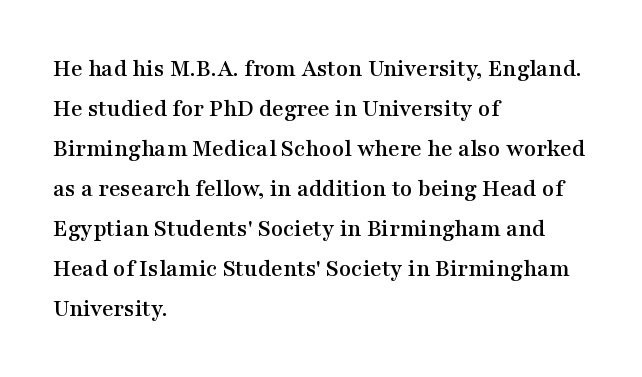
The image shows 25 px text type, upright; set left-aligned, normal line spacing (1.6x), normal letter spacing, not underlined.
